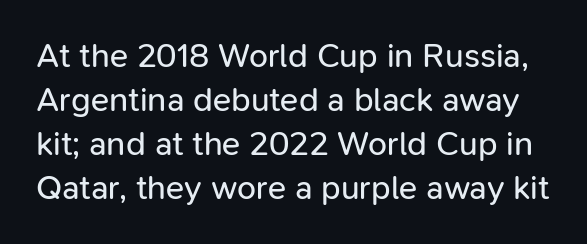
Q: Is the text bold? A: No.
Q: Is the text italic (slanted)? A: No, it is upright.
Q: Is the typeface a serif or a sans-serif typeface? A: Sans-serif.
Q: Is the text underlined? A: No.
Q: Is the spacing between letters normal or unusually wide? A: Normal.
Q: Is the spacing between lines tight, normal or loose? A: Normal.
Q: Width (condensed, normal, or wide)? A: Normal.
Q: Stroke contrast? A: Low.
Q: x-height? A: Medium.
Q: Monospaced? A: No.
